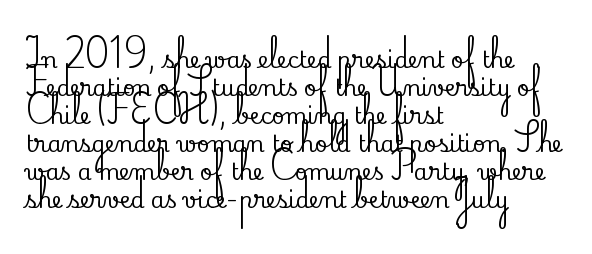
{"italic": "no", "underline": "no", "align": "left", "line_spacing": "normal", "line_spacing_ratio": 1.27, "letter_spacing": "normal", "letter_spacing_em": 0.0, "glyph_px": 22}
